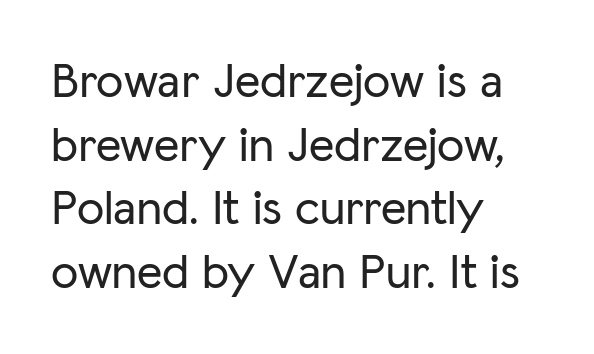
Q: Is the text italic (slanted)? A: No, it is upright.
Q: Is the typeface a serif or a sans-serif typeface? A: Sans-serif.
Q: Is the text underlined? A: No.
Q: How is the paragraph aligned? A: Left-aligned.
Q: Is the spacing between letters normal or unusually wide? A: Normal.
Q: Is the spacing between lines tight, normal or loose? A: Normal.
Q: Width (condensed, normal, or wide)? A: Normal.
Q: Stroke contrast? A: Low.
Q: x-height? A: Medium.
Q: Monospaced? A: No.
